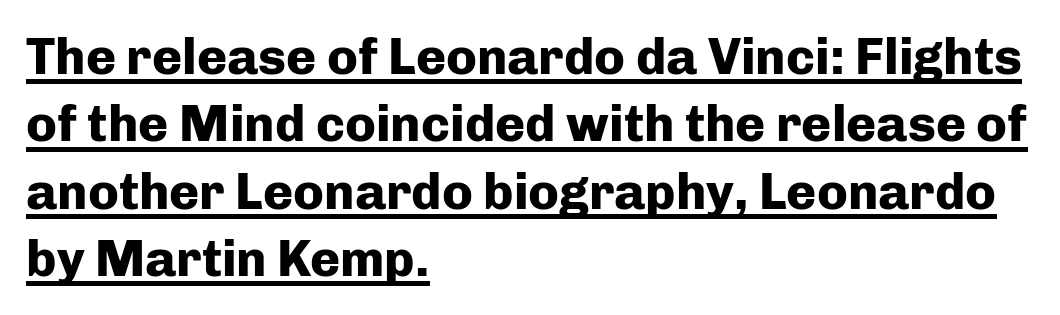
{"serif": "no", "italic": "no", "bold": "yes", "weight": "heavy", "width": "normal", "stroke_contrast": "low", "x_height": "medium", "monospaced": "no", "underline": "yes", "align": "left", "line_spacing": "normal", "line_spacing_ratio": 1.32, "letter_spacing": "normal", "letter_spacing_em": 0.0, "glyph_px": 51}
